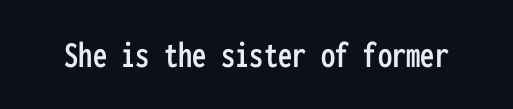
{"serif": "no", "italic": "no", "width": "condensed", "stroke_contrast": "low", "x_height": "medium", "monospaced": "yes", "underline": "no", "letter_spacing": "normal", "letter_spacing_em": 0.0, "glyph_px": 38}
